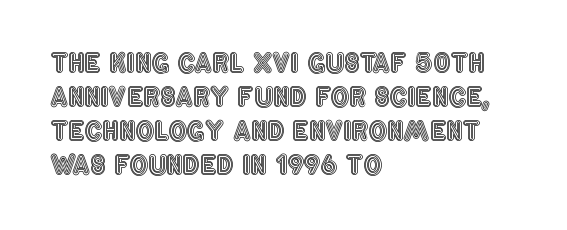
The passage is arranged the way most books set body copy — flush left. This is roman type, the default non-slanted kind. The rows are spaced the way most documents space them. The letterforms sit shoulder to shoulder at normal distance. Honestly, there is no underline to notice here at all.
